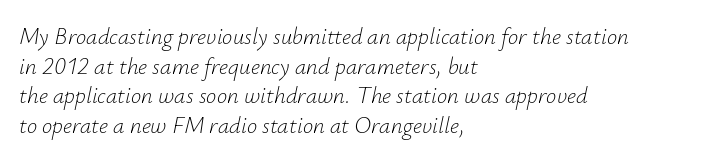
Q: Is the text bold? A: No.
Q: Is the text italic (slanted)? A: Yes, it leans right by about 12 degrees.
Q: Is the text underlined? A: No.
Q: How is the paragraph aligned? A: Left-aligned.
Q: Is the spacing between letters normal or unusually wide? A: Normal.
Q: Is the spacing between lines tight, normal or loose? A: Normal.
